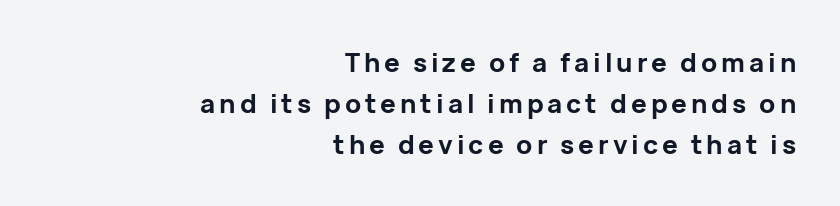
The image shows 26 px bold type, upright; set right-aligned, normal line spacing (1.57x), not underlined.
